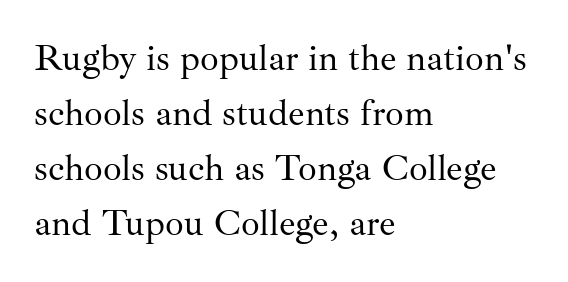
Q: Is the text bold? A: No.
Q: Is the text italic (slanted)? A: No, it is upright.
Q: Is the typeface a serif or a sans-serif typeface? A: Serif.
Q: Is the text underlined? A: No.
Q: How is the paragraph aligned? A: Left-aligned.
Q: Is the spacing between letters normal or unusually wide? A: Normal.
Q: Is the spacing between lines tight, normal or loose? A: Normal.
Q: Width (condensed, normal, or wide)? A: Normal.
Q: Stroke contrast? A: Medium.
Q: x-height? A: Small.
Q: Monospaced? A: No.
